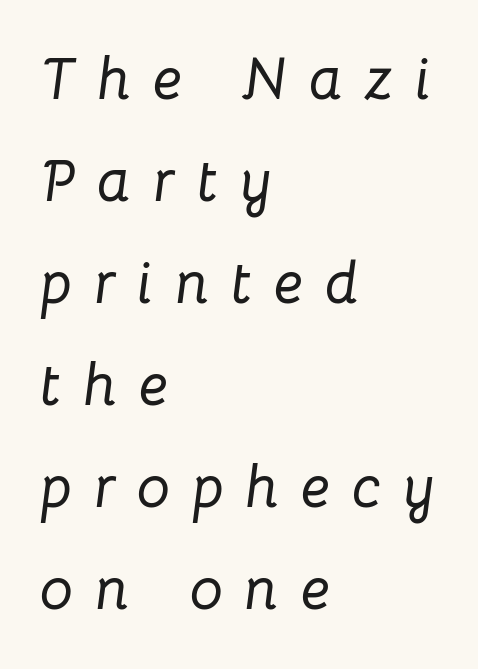
Q: Is the text italic (slanted)? A: Yes, it leans right by about 8 degrees.
Q: Is the text underlined? A: No.
Q: How is the paragraph aligned? A: Left-aligned.
Q: Is the spacing between letters normal or unusually wide? A: Unusually wide.
Q: Width (condensed, normal, or wide)? A: Normal.
Q: Stroke contrast? A: Low.
Q: x-height? A: Medium.
Q: Monospaced? A: No.
